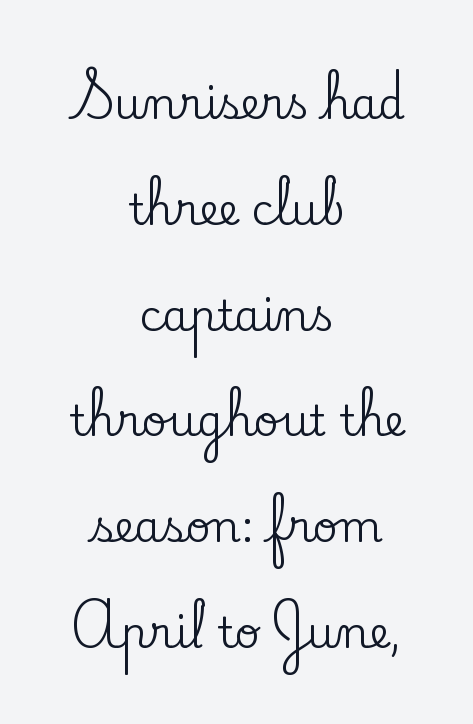
Type without underlining. Looks like regular typesetting: each glyph gets only the width it needs. Font category for this specimen: serif. These lines stack symmetrically, like a column narrowing and widening about its center. These lines keep a tight, regular rhythm from letter to letter.
